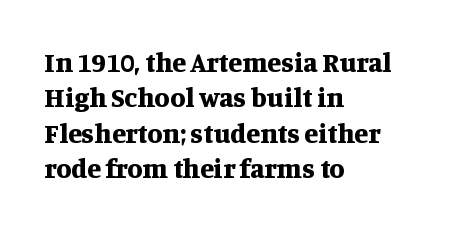
Each letter keeps its own natural width here, so spacing adapts to shape. Rule under the text: the space is simply empty. Observe the ordinary spacing: letters are neighbours, not strangers. In terms of leading, this rendering sits right in the middle. Unlike italic type, these characters show no tilt at all.
